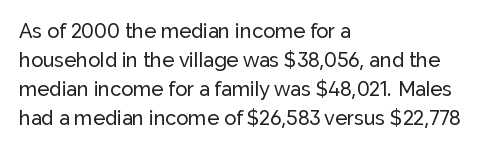
The image shows 20 px text type, upright; set left-aligned, normal line spacing (1.45x), normal letter spacing, not underlined.
